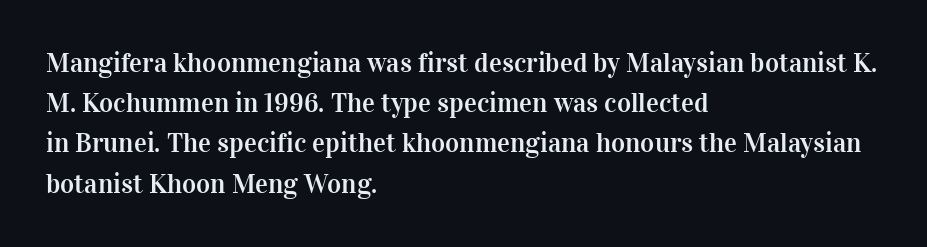
The image shows 27 px text type, upright; set left-aligned, normal line spacing (1.49x), normal letter spacing, not underlined.
